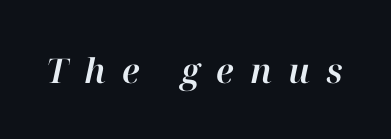
The image shows 34 px text type, italic (leaning right); set unusually wide letter spacing (+0.48 em), not underlined; high stroke contrast and a medium x-height.
